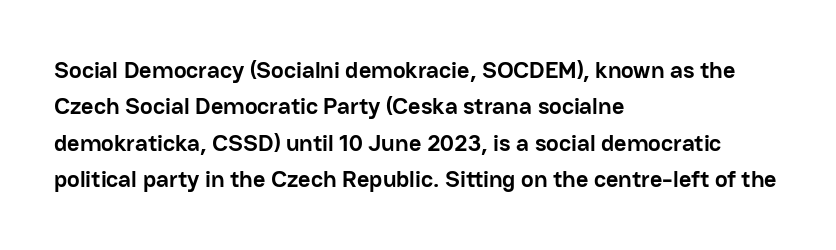
The image shows 24 px bold type, upright; set left-aligned, normal line spacing (1.52x), normal letter spacing, not underlined.
